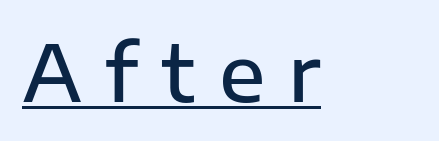
The image shows 77 px semibold sans-serif type, upright; set unusually wide letter spacing (+0.3 em), underlined; low stroke contrast and a medium x-height.
